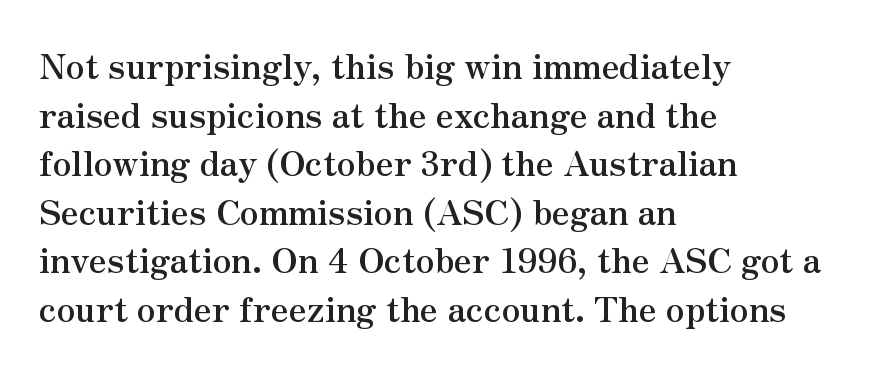
{"serif": "yes", "italic": "no", "bold": "yes", "weight": "semibold", "width": "normal", "stroke_contrast": "medium", "x_height": "small", "monospaced": "no", "underline": "no", "align": "left", "line_spacing": "normal", "line_spacing_ratio": 1.43, "letter_spacing": "normal", "letter_spacing_em": 0.0, "glyph_px": 34}
